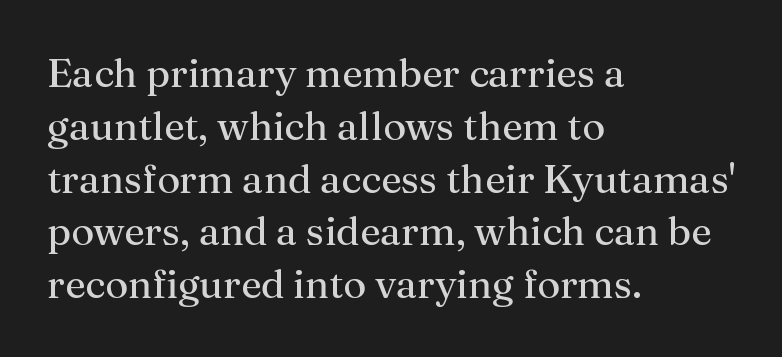
The image shows 40 px regular-weight serif type, upright; set left-aligned, normal line spacing (1.32x), normal letter spacing, not underlined; medium stroke contrast and a medium x-height.
